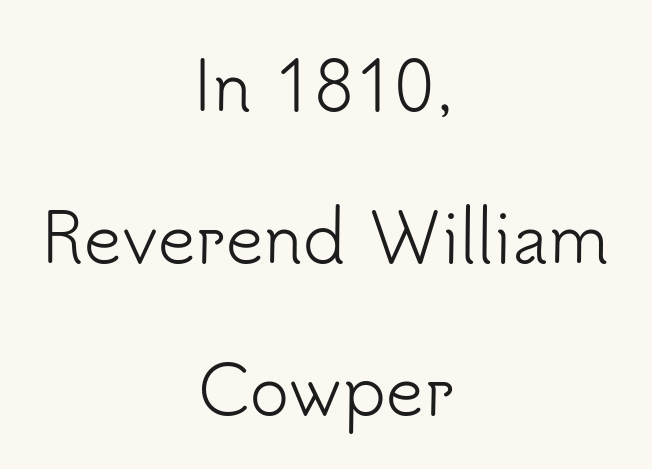
The image shows 66 px light sans-serif type, upright; set centered, loose line spacing (2.3x), normal letter spacing, not underlined; low stroke contrast and a small x-height.
